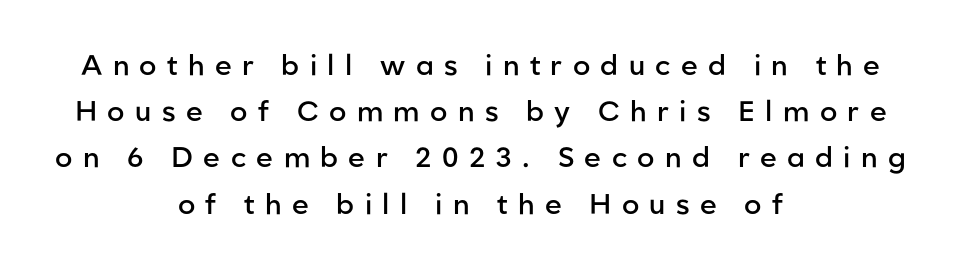
Q: Is the text bold? A: Semi-bold.
Q: Is the text italic (slanted)? A: No, it is upright.
Q: Is the typeface a serif or a sans-serif typeface? A: Sans-serif.
Q: Is the text underlined? A: No.
Q: How is the paragraph aligned? A: Centered.
Q: Is the spacing between letters normal or unusually wide? A: Unusually wide.
Q: Is the spacing between lines tight, normal or loose? A: Normal.
Q: Width (condensed, normal, or wide)? A: Normal.
Q: Stroke contrast? A: Low.
Q: x-height? A: Medium.
Q: Monospaced? A: No.
